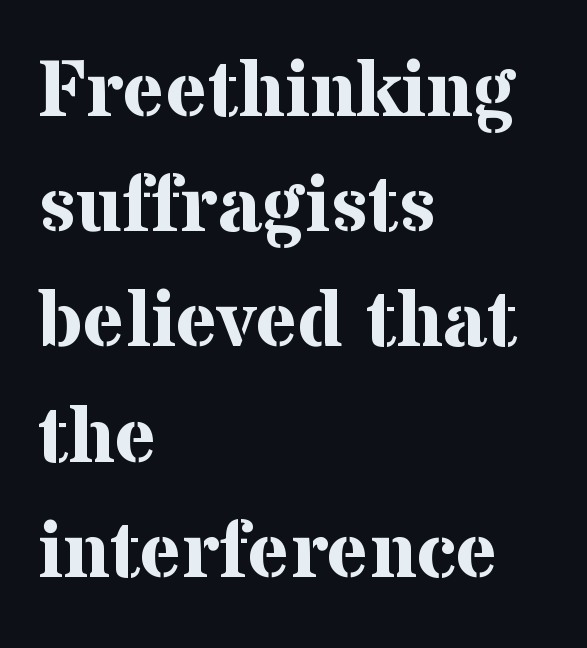
The image shows 80 px bold serif type, upright; set left-aligned, normal line spacing (1.44x), normal letter spacing, not underlined; medium stroke contrast and a medium x-height.
